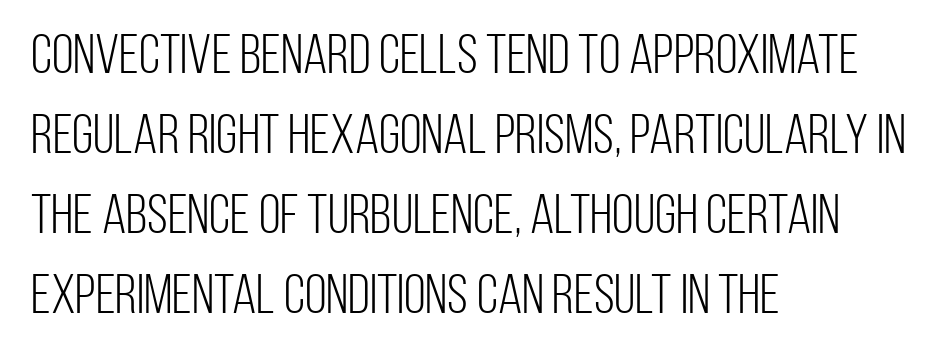
{"serif": "no", "italic": "no", "bold": "no", "weight": "light", "width": "condensed", "stroke_contrast": "low", "x_height": "large", "monospaced": "no", "underline": "no", "align": "left", "line_spacing": "normal", "line_spacing_ratio": 1.43, "letter_spacing": "normal", "letter_spacing_em": 0.0, "glyph_px": 56}
